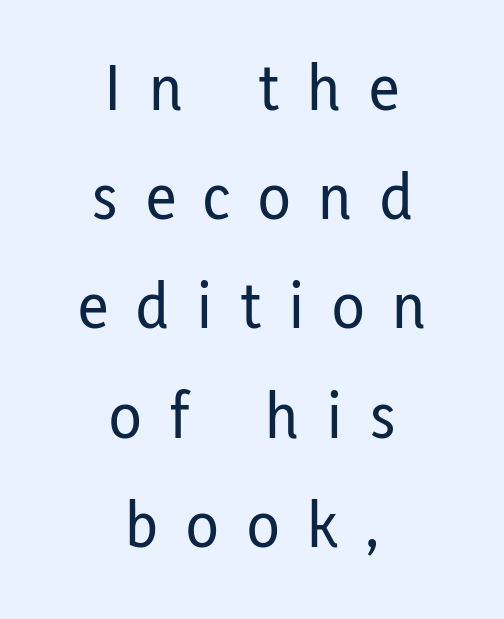
{"serif": "no", "italic": "no", "width": "condensed", "stroke_contrast": "low", "x_height": "medium", "monospaced": "no", "underline": "no", "align": "center", "line_spacing": "normal", "line_spacing_ratio": 1.63, "letter_spacing": "wide", "letter_spacing_em": 0.42, "glyph_px": 67}
